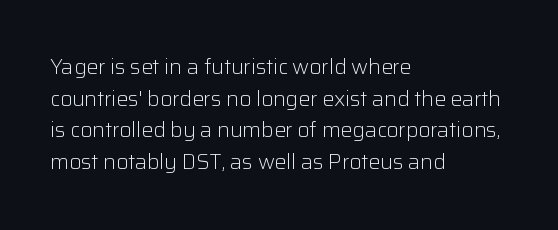
Q: Is the text bold? A: No.
Q: Is the text italic (slanted)? A: No, it is upright.
Q: Is the text underlined? A: No.
Q: How is the paragraph aligned? A: Left-aligned.
Q: Is the spacing between letters normal or unusually wide? A: Normal.
Q: Is the spacing between lines tight, normal or loose? A: Normal.
